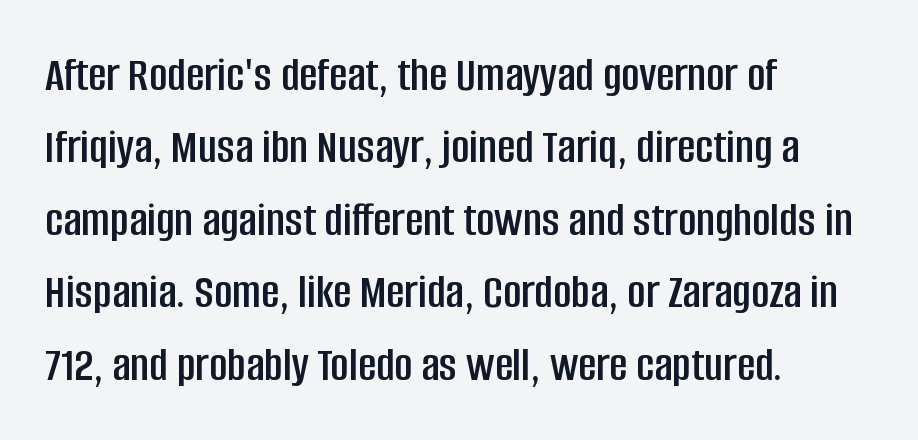
Rule under the text: the space is simply empty. Inter-character spacing is left at the font's built-in metrics. A typesetter would call this proportional, since set widths differ per character. The lettering stays uniformly vertical, giving the passage a roman look.
